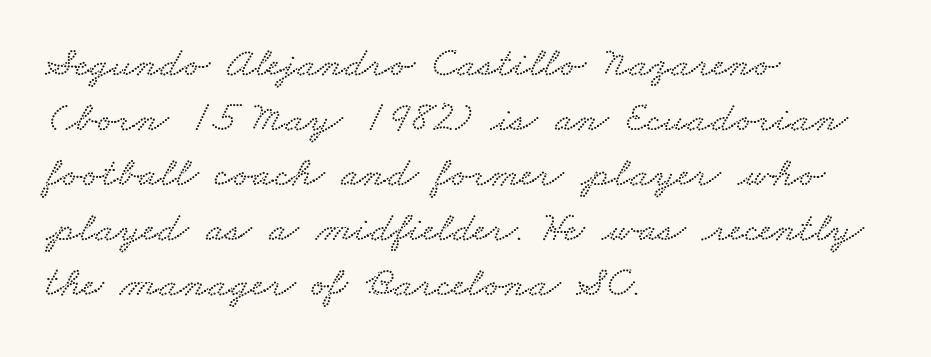
{"width": "wide", "stroke_contrast": "low", "x_height": "small", "monospaced": "no", "underline": "no", "align": "left", "line_spacing": "normal", "line_spacing_ratio": 1.28, "letter_spacing": "normal", "letter_spacing_em": 0.0, "glyph_px": 43}
